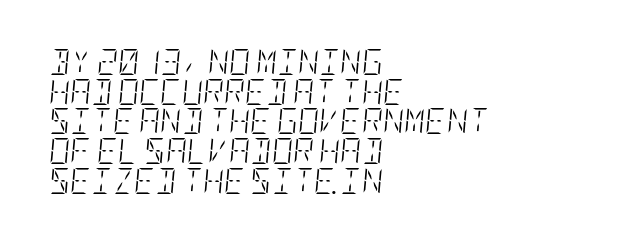
Quick note: underline off. This sample is left-justified, so line endings fall wherever the words run out. Stems and bowls with no extra thickness — not bold. The passage shown has conventional tracking throughout.
